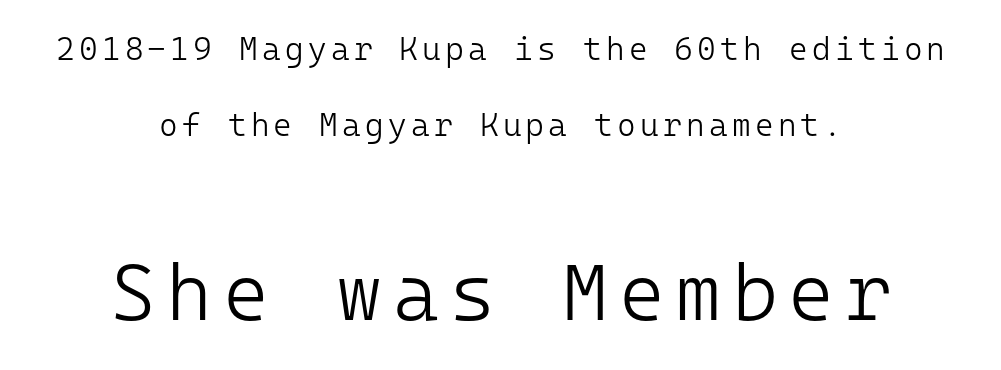
These lines stack symmetrically, like a column narrowing and widening about its center. Weight class: somewhere from thin through regular. Think of a typewriter: that constant character pitch is what you see here. A sans-serif font was chosen for this passage. Italic? Not at all — the glyphs are vertical.
